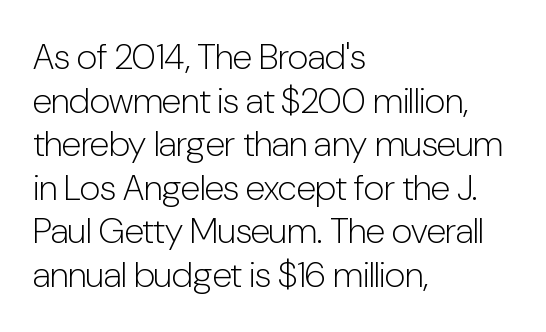
No heavy texture on the line: the type isn't bold. This sample has the flowing, uneven cadence of proportional lettering. This sample uses an upright cut, with every glyph sitting square on the baseline. What kind of face is this? One without serifs — a sans. A bare baseline throughout the passage.
